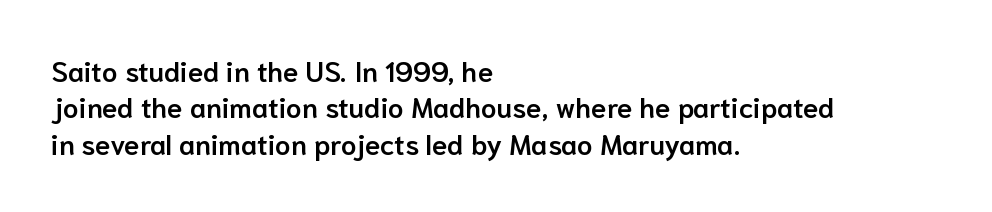
The image shows 28 px semibold sans-serif type, upright; set left-aligned, normal line spacing (1.3x), normal letter spacing, not underlined; low stroke contrast and a medium x-height.
